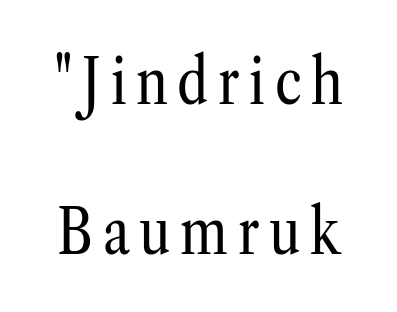
This sample has the flowing, uneven cadence of proportional lettering. This is the regular roman posture of the typeface. Stroke mass is kept to a normal reading level or below. A serif font was chosen for this passage. Check the space under the baseline: it is left empty.
